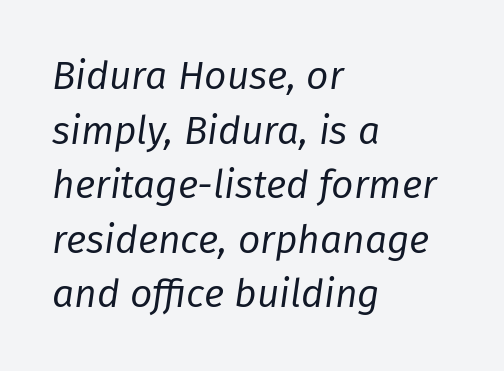
Q: Is the text bold? A: No.
Q: Is the text italic (slanted)? A: Yes, it leans right by about 8 degrees.
Q: Is the text underlined? A: No.
Q: How is the paragraph aligned? A: Left-aligned.
Q: Is the spacing between letters normal or unusually wide? A: Normal.
Q: Is the spacing between lines tight, normal or loose? A: Normal.
Q: Width (condensed, normal, or wide)? A: Normal.
Q: Stroke contrast? A: Low.
Q: x-height? A: Medium.
Q: Monospaced? A: No.
